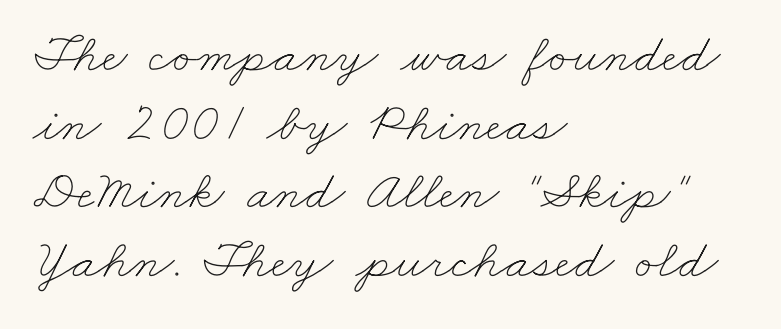
Q: Is the text bold? A: No.
Q: Is the text underlined? A: No.
Q: How is the paragraph aligned? A: Left-aligned.
Q: Is the spacing between letters normal or unusually wide? A: Normal.
Q: Is the spacing between lines tight, normal or loose? A: Normal.
Q: Width (condensed, normal, or wide)? A: Wide.
Q: Stroke contrast? A: Low.
Q: x-height? A: Small.
Q: Monospaced? A: No.
